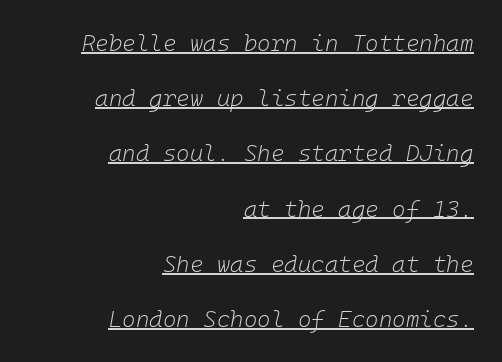
{"italic": "yes", "lean": "right", "slant_degrees": 10, "bold": "no", "underline": "yes", "align": "right", "line_spacing": "loose", "line_spacing_ratio": 2.4, "letter_spacing": "normal", "letter_spacing_em": 0.0, "glyph_px": 23}
